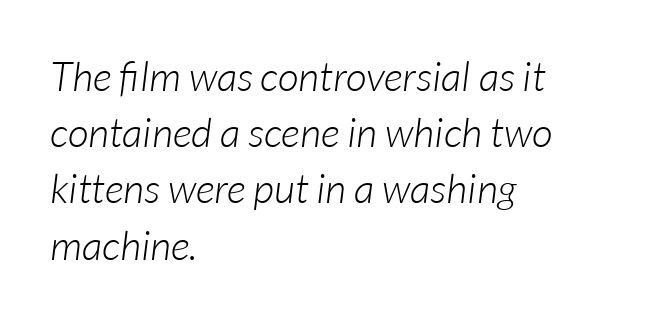
{"italic": "yes", "lean": "right", "slant_degrees": 7, "bold": "no", "weight": "light", "width": "normal", "stroke_contrast": "low", "x_height": "medium", "monospaced": "no", "underline": "no", "align": "left", "line_spacing": "normal", "line_spacing_ratio": 1.37, "letter_spacing": "normal", "letter_spacing_em": 0.0, "glyph_px": 41}
